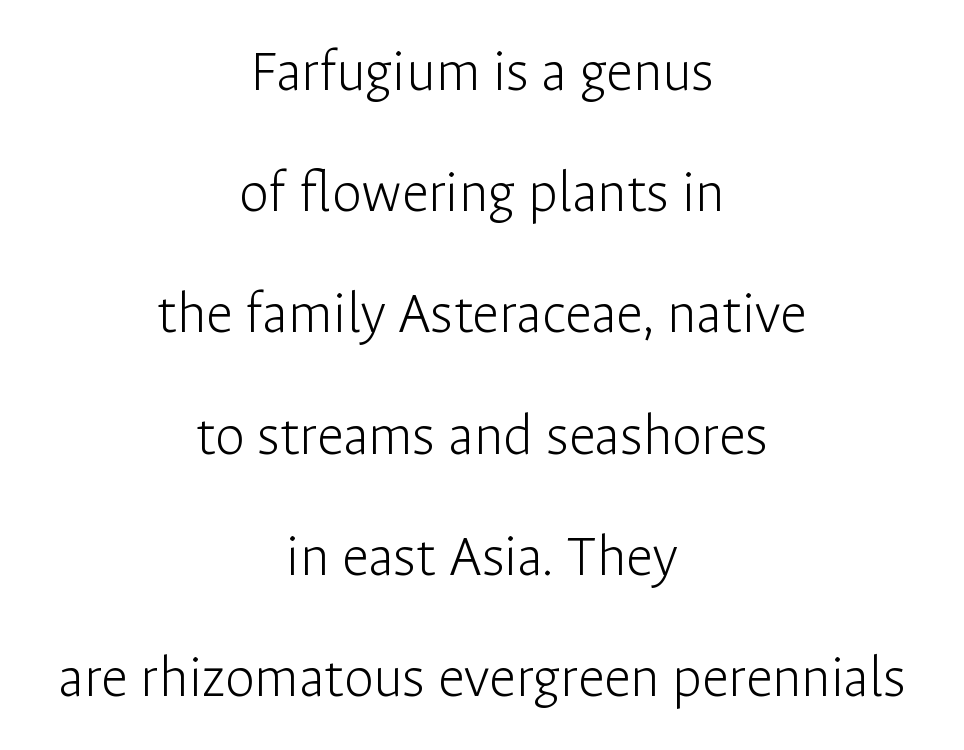
The image shows 60 px light sans-serif type, upright; set centered, loose line spacing (2.02x), normal letter spacing, not underlined; low stroke contrast and a medium x-height.
